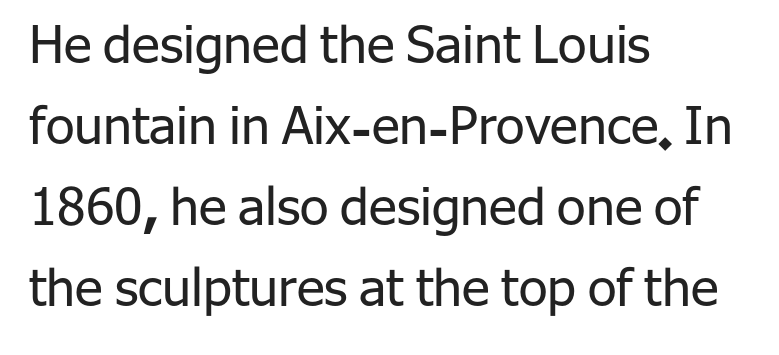
The image shows 52 px regular-weight sans-serif type, upright; set left-aligned, normal line spacing (1.56x), normal letter spacing, not underlined; low stroke contrast and a medium x-height.
